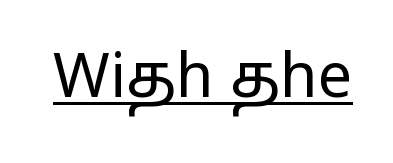
{"serif": "no", "italic": "no", "bold": "no", "weight": "regular", "width": "wide", "stroke_contrast": "low", "x_height": "medium", "monospaced": "no", "underline": "yes", "letter_spacing": "normal", "letter_spacing_em": 0.0, "glyph_px": 61}
